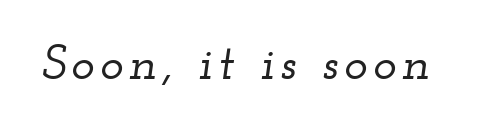
The words here are not underlined. The face used here is seriffed, in the tradition of book romans. Proportional: the letters do not fall into vertical columns. In terms of posture, this sample is oblique.
